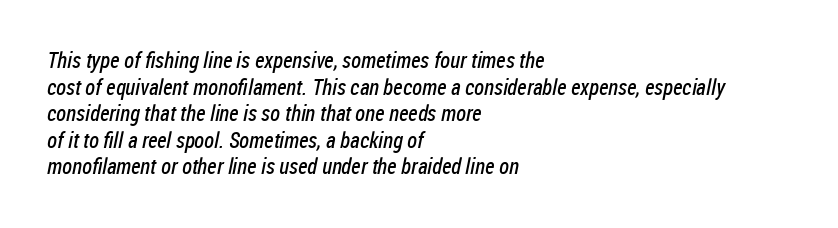
{"bold": "no", "underline": "no", "align": "left", "line_spacing_ratio": 1.21, "letter_spacing": "normal", "letter_spacing_em": 0.0, "glyph_px": 22}
